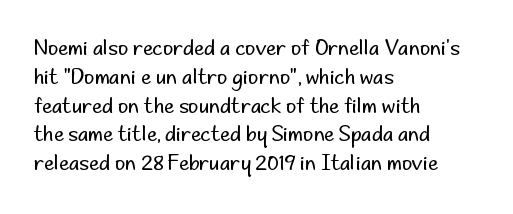
Vertical strokes here are truly vertical. The typesetting does not lean heavy: it is not bold. These lines keep a tight, regular rhythm from letter to letter. Anything drawn beneath the words? Only blank space. The designer left line spacing at the default. Caption: multi-line text, flush left, ragged right.
